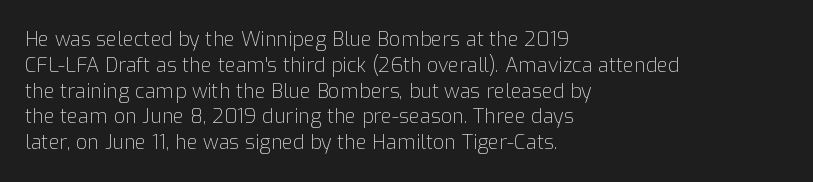
Q: Is the text bold? A: No.
Q: Is the text italic (slanted)? A: No, it is upright.
Q: Is the text underlined? A: No.
Q: How is the paragraph aligned? A: Left-aligned.
Q: Is the spacing between letters normal or unusually wide? A: Normal.
Q: Is the spacing between lines tight, normal or loose? A: Normal.
